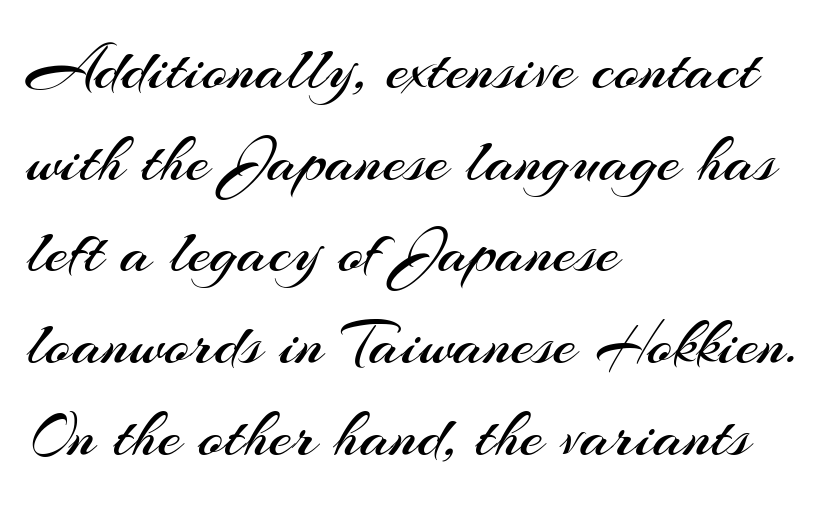
Line spacing here is normal. Spacing verdict: proportional, widths tailored to each character. This rendering features lettering with no underline. Typographically, this falls in the sans-serif category.
